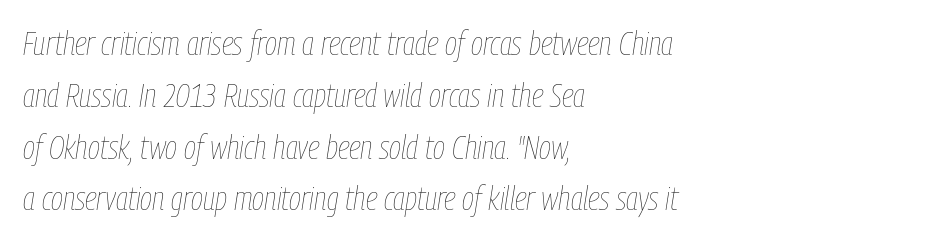
Casual observation: everything's shoved over to the left. Bare-footed words on every line. Looks like regular typesetting: each glyph gets only the width it needs. Notice how descenders clear the ascenders below comfortably — that's standard leading. Nothing unusual about the tracking: characters are spaced as the font intends. Is the stroke heavy? The answer is a plain regular-or-lighter.
